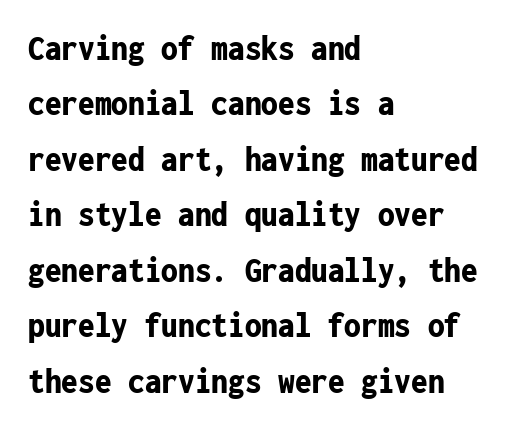
The image shows 37 px bold, condensed sans-serif type, upright, monospaced; set left-aligned, normal line spacing (1.5x), normal letter spacing, not underlined; low stroke contrast and a medium x-height.
